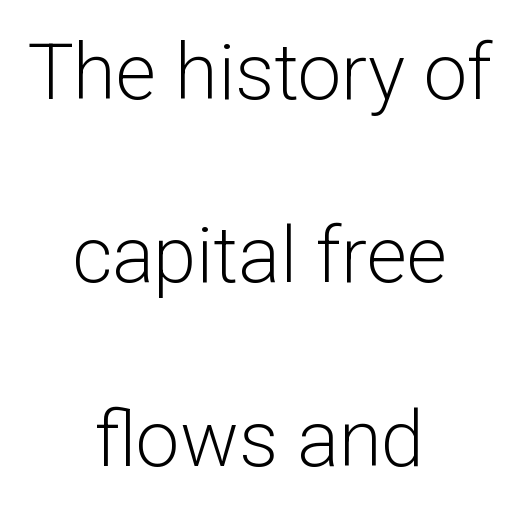
{"serif": "no", "italic": "no", "bold": "no", "weight": "light", "width": "normal", "stroke_contrast": "low", "x_height": "medium", "monospaced": "no", "underline": "no", "align": "center", "line_spacing": "loose", "line_spacing_ratio": 2.35, "letter_spacing": "normal", "letter_spacing_em": 0.0, "glyph_px": 78}
